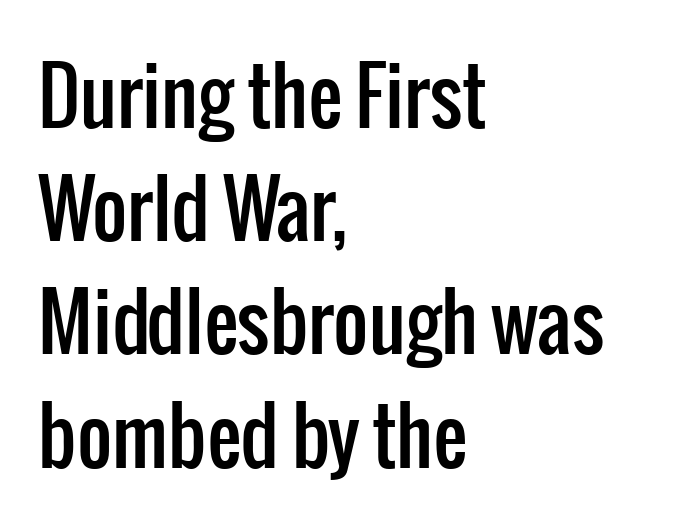
{"serif": "no", "italic": "no", "width": "condensed", "stroke_contrast": "low", "x_height": "medium", "monospaced": "no", "underline": "no", "align": "left", "line_spacing": "normal", "line_spacing_ratio": 1.49, "letter_spacing": "normal", "letter_spacing_em": 0.0, "glyph_px": 76}
